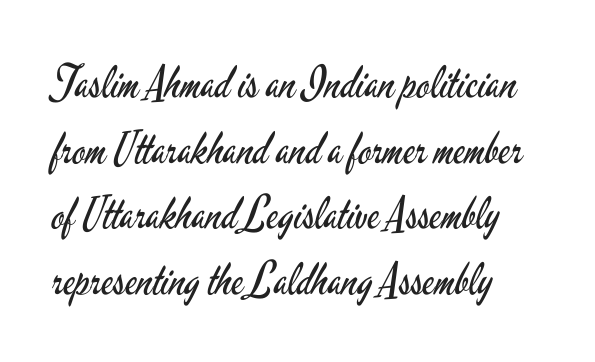
Q: Is the text bold? A: No.
Q: Is the text italic (slanted)? A: Yes.
Q: Is the typeface a serif or a sans-serif typeface? A: Sans-serif.
Q: Is the text underlined? A: No.
Q: Is the spacing between letters normal or unusually wide? A: Normal.
Q: Is the spacing between lines tight, normal or loose? A: Normal.
Q: Width (condensed, normal, or wide)? A: Condensed.
Q: Stroke contrast? A: Low.
Q: x-height? A: Small.
Q: Monospaced? A: No.
